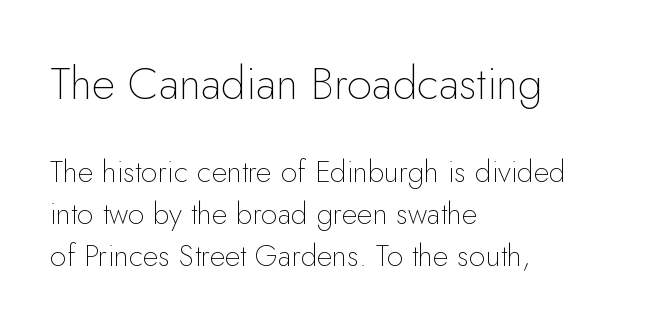
{"serif": "no", "italic": "no", "bold": "no", "weight": "thin", "width": "normal", "stroke_contrast": "low", "x_height": "small", "monospaced": "no", "underline": "no", "align": "left", "line_spacing": "normal", "line_spacing_ratio": 1.4, "letter_spacing": "normal", "letter_spacing_em": 0.0, "larger_block": "first", "size_ratio": 1.5, "glyph_px": 45}
